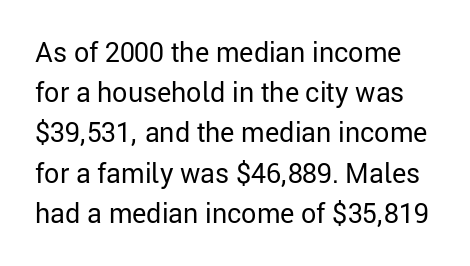
The strip under each line holds only bare page. The lines sit at an ordinary, default distance from one another. Unbolded letterforms with no extra heft. Italic? Not at all — the glyphs are vertical.
